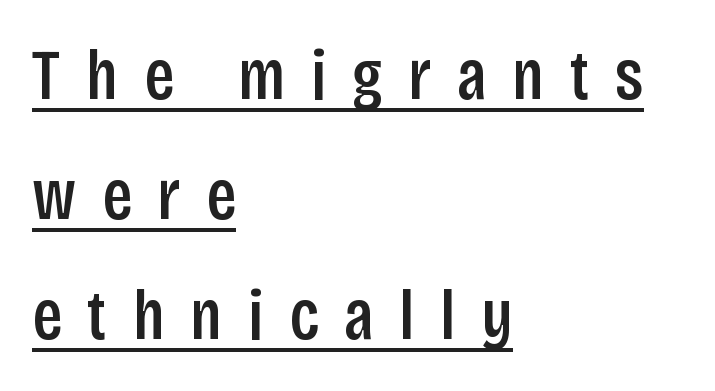
The image shows 71 px semibold, condensed sans-serif type, upright; set left-aligned, normal line spacing (1.69x), unusually wide letter spacing (+0.36 em), underlined; low stroke contrast and a large x-height.
